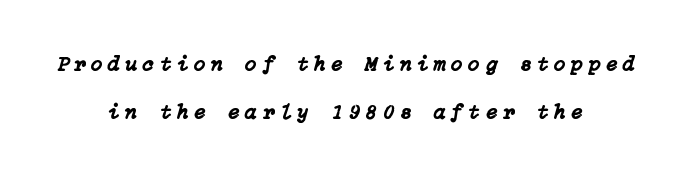
The passage is arranged like a title page — every line centered. Honestly, the letter spacing is so wide it's the main thing you notice. Just letters on the line, the space beneath them empty. Compared with typical paragraphs, the rows here are farther apart. Style check: oblique.
